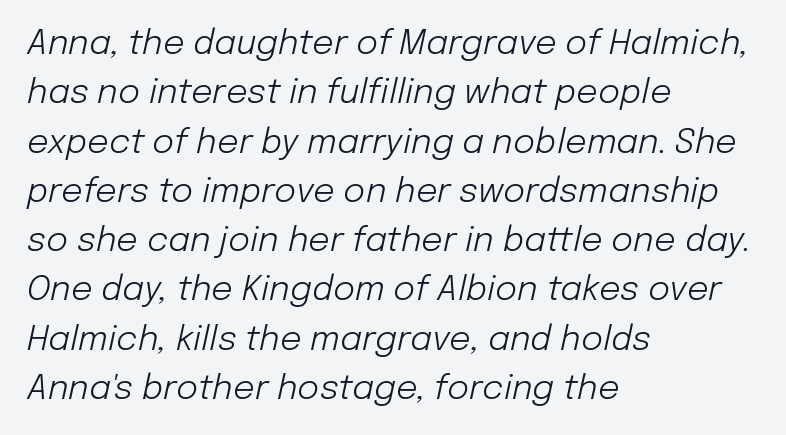
Q: Is the text bold? A: No.
Q: Is the text italic (slanted)? A: Yes, it leans right by about 12 degrees.
Q: Is the text underlined? A: No.
Q: How is the paragraph aligned? A: Left-aligned.
Q: Is the spacing between letters normal or unusually wide? A: Normal.
Q: Is the spacing between lines tight, normal or loose? A: Normal.
Q: Width (condensed, normal, or wide)? A: Normal.
Q: Stroke contrast? A: Low.
Q: x-height? A: Medium.
Q: Monospaced? A: No.
